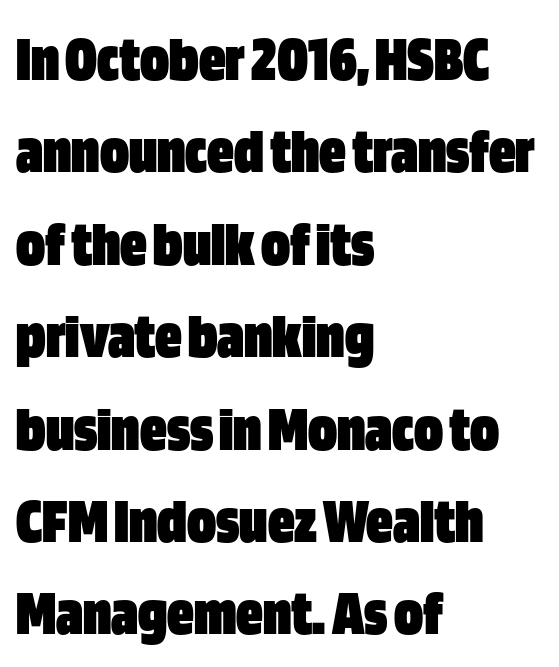
Is there any slant? The stems are plumb. These lines are rendered in a variable-pitch font. The face used here has the dense, thick strokes of a bold. Teacher's note: observe the even left margin — that is flush-left alignment. The block of text has a typical density, with ordinary space between rows. Observe the ordinary spacing: letters are neighbours, not strangers.
